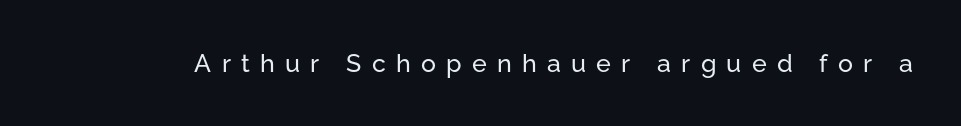
The image shows 25 px text type, upright; set unusually wide letter spacing (+0.41 em), not underlined.
